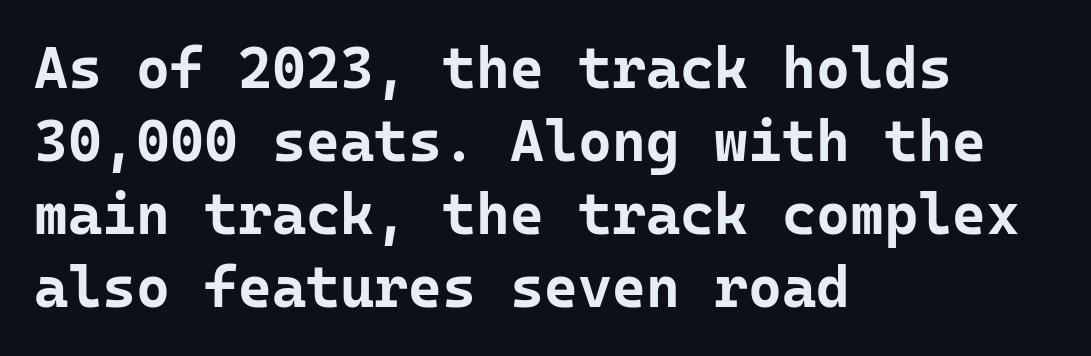
This rendering employs a face without finishing strokes, i.e., a sans-serif. Each word holds together tightly as a unit, with standard inter-letter gaps. The rendering uses a moderate line-height, typical for paragraphs. Style check: upright.
